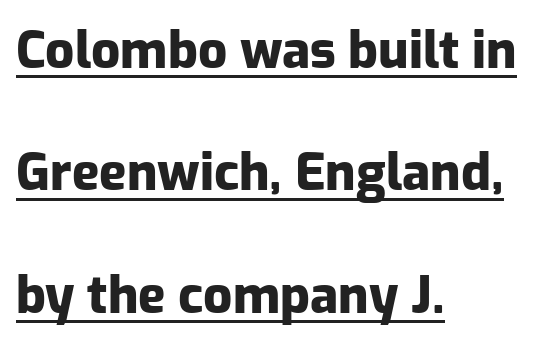
The image shows 51 px heavy sans-serif type, upright; set left-aligned, loose line spacing (2.4x), normal letter spacing, underlined; low stroke contrast and a medium x-height.
